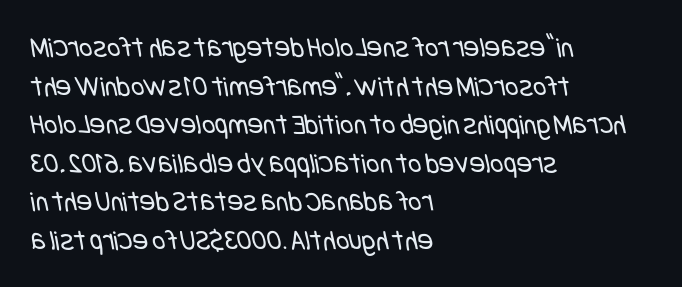
{"serif": "no", "bold": "no", "weight": "regular", "width": "condensed", "stroke_contrast": "low", "x_height": "large", "underline": "no", "align": "left", "line_spacing": "normal", "line_spacing_ratio": 1.33, "letter_spacing": "normal", "letter_spacing_em": 0.0, "glyph_px": 29}
